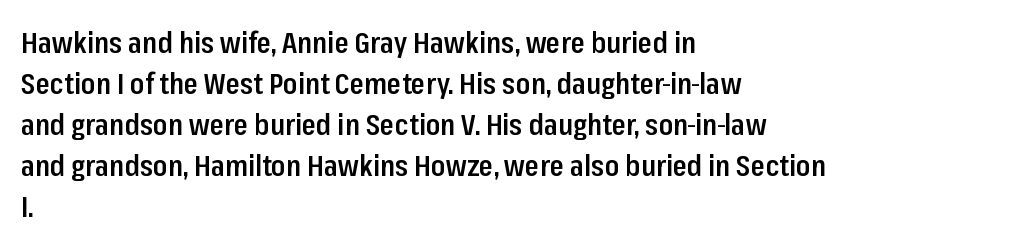
{"serif": "no", "italic": "no", "bold": "semi", "weight": "semibold", "width": "condensed", "stroke_contrast": "low", "x_height": "medium", "monospaced": "no", "underline": "no", "align": "left", "line_spacing": "normal", "line_spacing_ratio": 1.41, "letter_spacing": "normal", "letter_spacing_em": 0.0, "glyph_px": 29}
